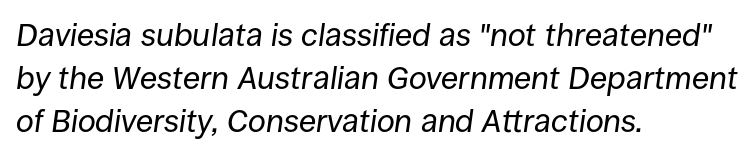
Q: Is the text bold? A: No.
Q: Is the text italic (slanted)? A: Yes, it leans right by about 8 degrees.
Q: Is the text underlined? A: No.
Q: How is the paragraph aligned? A: Left-aligned.
Q: Is the spacing between letters normal or unusually wide? A: Normal.
Q: Is the spacing between lines tight, normal or loose? A: Normal.
Q: Width (condensed, normal, or wide)? A: Normal.
Q: Stroke contrast? A: Low.
Q: x-height? A: Large.
Q: Monospaced? A: No.
